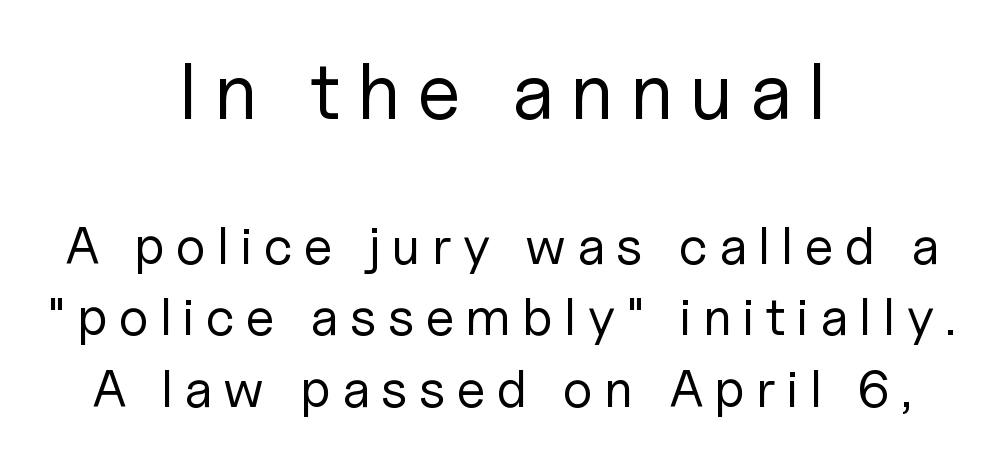
The image shows 79 px regular-weight sans-serif type, upright; set centered, normal line spacing (1.35x), unusually wide letter spacing (+0.21 em), not underlined; the first (top) block is 1.49x larger; low stroke contrast and a medium x-height.
